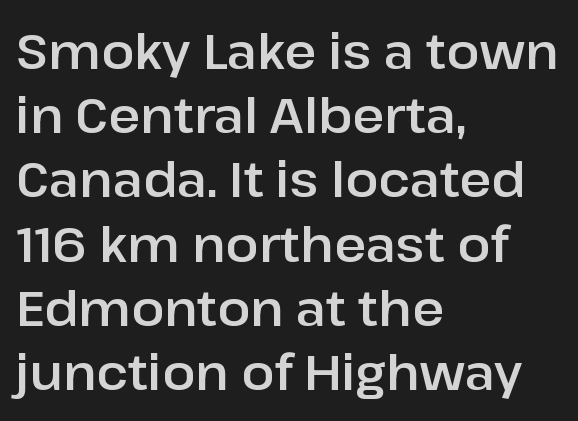
Q: Is the text italic (slanted)? A: No, it is upright.
Q: Is the typeface a serif or a sans-serif typeface? A: Sans-serif.
Q: Is the text underlined? A: No.
Q: How is the paragraph aligned? A: Left-aligned.
Q: Is the spacing between letters normal or unusually wide? A: Normal.
Q: Is the spacing between lines tight, normal or loose? A: Normal.
Q: Width (condensed, normal, or wide)? A: Normal.
Q: Stroke contrast? A: Low.
Q: x-height? A: Medium.
Q: Monospaced? A: No.
